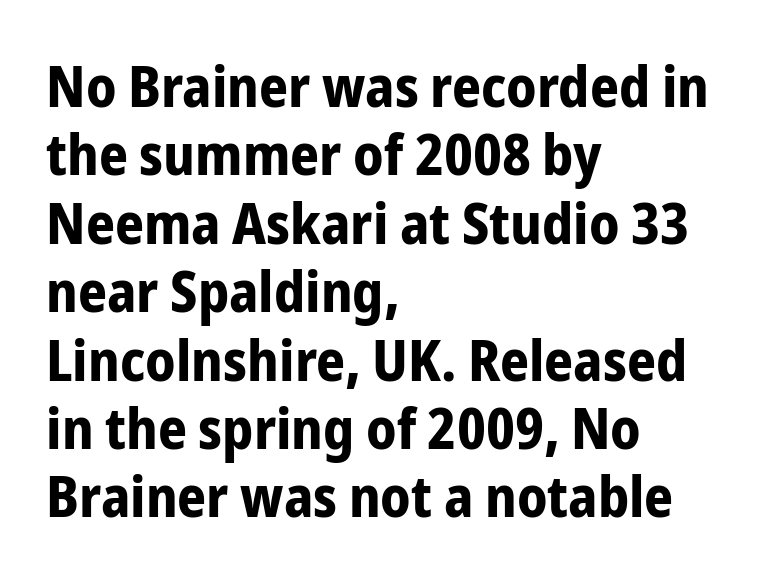
Q: Is the text bold? A: Yes.
Q: Is the text italic (slanted)? A: No, it is upright.
Q: Is the typeface a serif or a sans-serif typeface? A: Sans-serif.
Q: Is the text underlined? A: No.
Q: How is the paragraph aligned? A: Left-aligned.
Q: Is the spacing between letters normal or unusually wide? A: Normal.
Q: Width (condensed, normal, or wide)? A: Condensed.
Q: Stroke contrast? A: Low.
Q: x-height? A: Medium.
Q: Monospaced? A: No.
